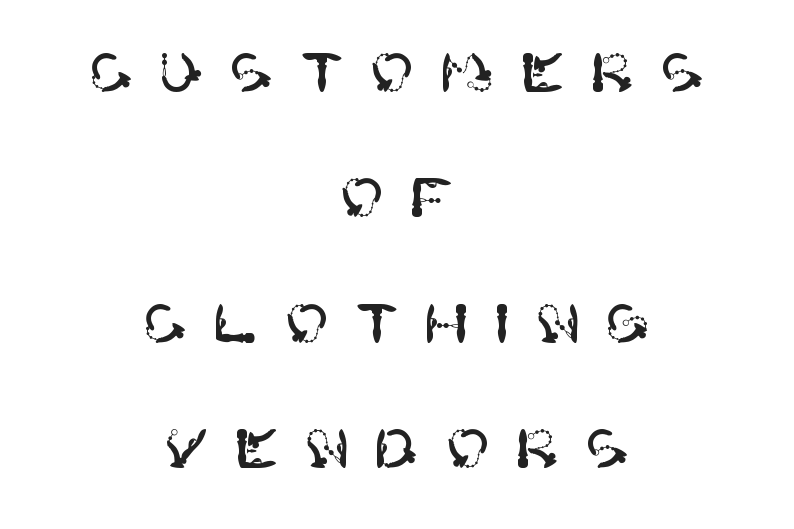
Characters follow at a spacing far wider than the type designer built in. When letters stand straight like this, we call the style roman or upright. These lines are composed in type without serifs. Type without underlining.
